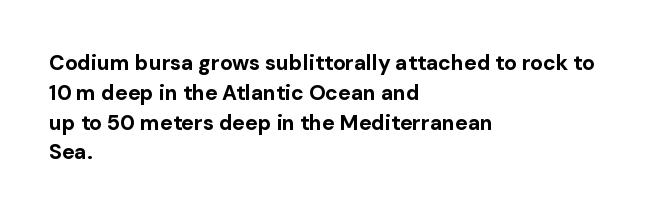
Q: Is the text bold? A: Yes.
Q: Is the text italic (slanted)? A: No, it is upright.
Q: Is the text underlined? A: No.
Q: How is the paragraph aligned? A: Left-aligned.
Q: Is the spacing between letters normal or unusually wide? A: Normal.
Q: Is the spacing between lines tight, normal or loose? A: Normal.
